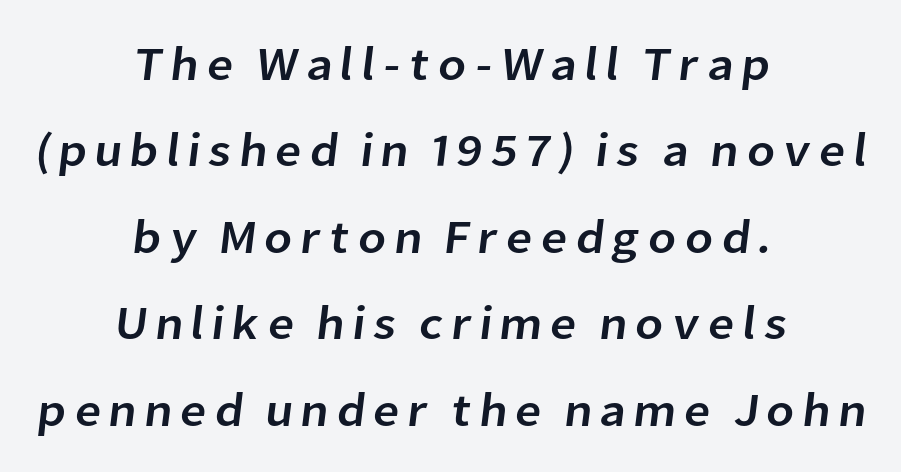
The foot of each line stays bare and open. This sample uses a sans-serif face. Where is the straight margin? There isn't one; the lines are centered. Here the designer chose a conventional face with non-uniform glyph widths.
